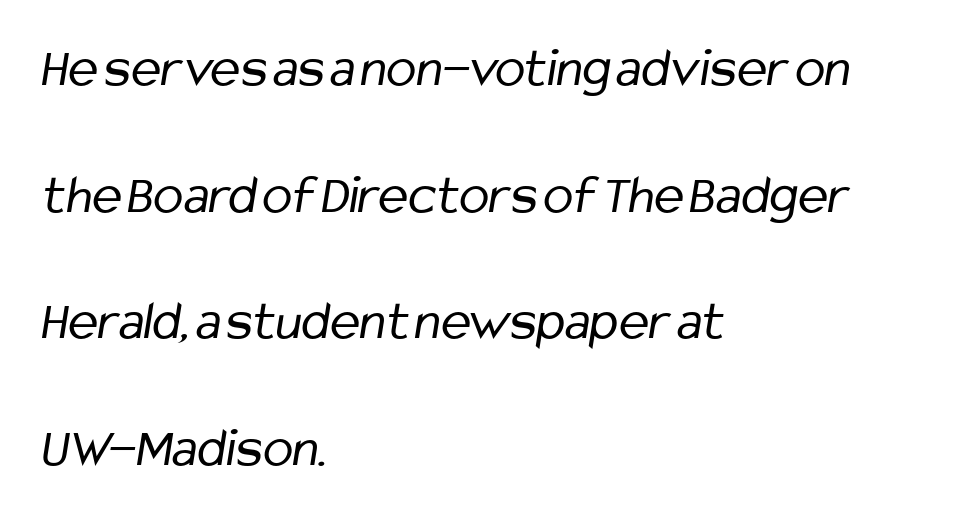
{"serif": "no", "bold": "no", "weight": "regular", "width": "condensed", "stroke_contrast": "low", "x_height": "medium", "monospaced": "no", "underline": "no", "align": "left", "line_spacing": "loose", "line_spacing_ratio": 2.26, "letter_spacing": "normal", "letter_spacing_em": 0.0, "glyph_px": 56}
